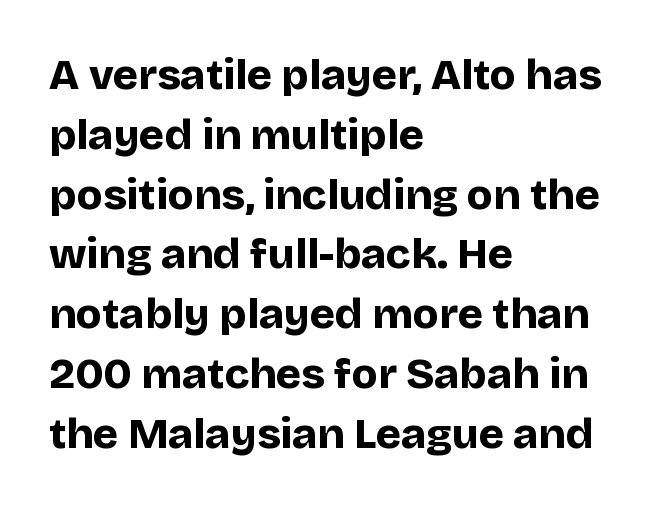
{"serif": "no", "italic": "no", "bold": "yes", "weight": "bold", "width": "normal", "stroke_contrast": "low", "x_height": "large", "monospaced": "no", "underline": "no", "align": "left", "line_spacing": "normal", "line_spacing_ratio": 1.39, "letter_spacing": "normal", "letter_spacing_em": 0.0, "glyph_px": 43}
